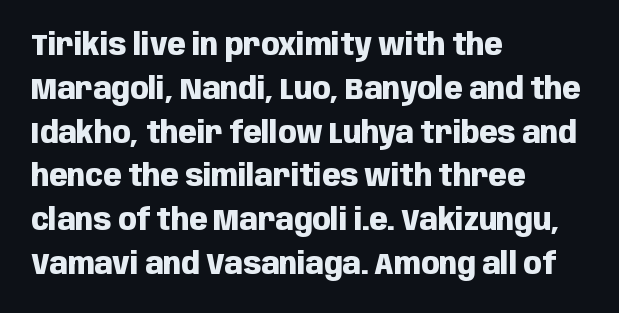
The image shows 30 px heavy, condensed sans-serif type, upright; set left-aligned, normal line spacing (1.46x), normal letter spacing, not underlined; low stroke contrast and a large x-height.
